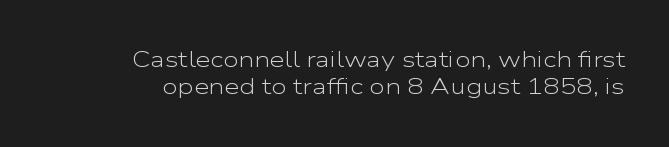
The image shows 22 px text type, upright; set right-aligned, line spacing 1.23x, normal letter spacing, not underlined.
